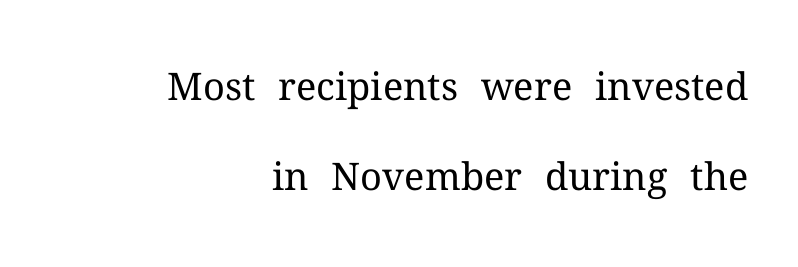
Q: Is the text bold? A: No.
Q: Is the text italic (slanted)? A: No, it is upright.
Q: Is the typeface a serif or a sans-serif typeface? A: Serif.
Q: Is the text underlined? A: No.
Q: How is the paragraph aligned? A: Right-aligned.
Q: Is the spacing between letters normal or unusually wide? A: Normal.
Q: Is the spacing between lines tight, normal or loose? A: Loose.
Q: Width (condensed, normal, or wide)? A: Normal.
Q: Stroke contrast? A: Medium.
Q: x-height? A: Medium.
Q: Monospaced? A: No.
